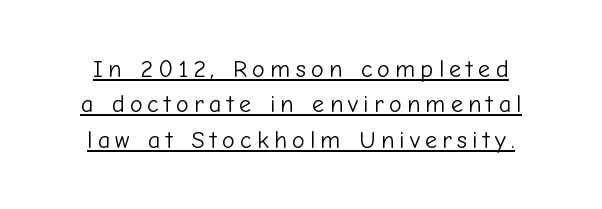
{"italic": "no", "bold": "no", "underline": "yes", "line_spacing": "normal", "line_spacing_ratio": 1.47, "letter_spacing": "wide", "letter_spacing_em": 0.22, "glyph_px": 24}
